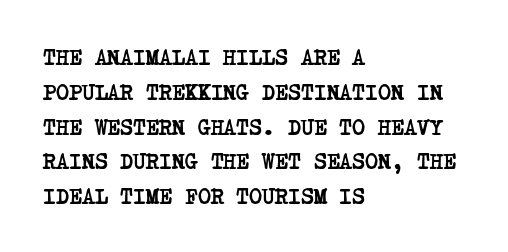
This rendering features lettering with no underline. The passage shown is emphatically bold. Compared with typical body copy, the letter spacing here is the same. Is the block centered? No — it sits flush against the left margin. This block has exactly the height ordinary leading produces.
